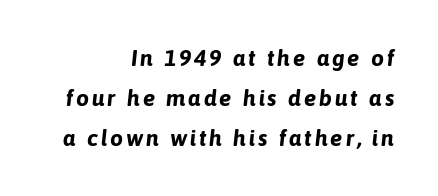
The string is rendered with underlining switched off. This sample uses an oblique cut, with every glyph tilted off the vertical. The passage shown is emphatically bold. Casual observation: everything's shoved over to the right.
